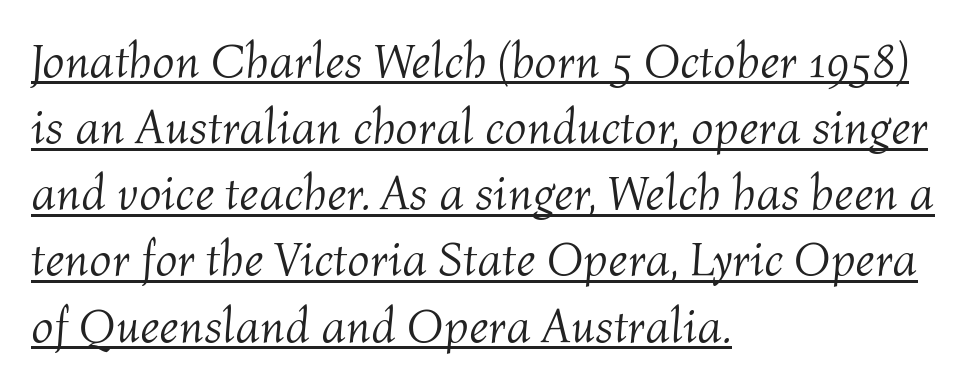
The image shows 49 px light type, italic (leaning right); set left-aligned, normal line spacing (1.35x), normal letter spacing, underlined; medium stroke contrast and a medium x-height.
